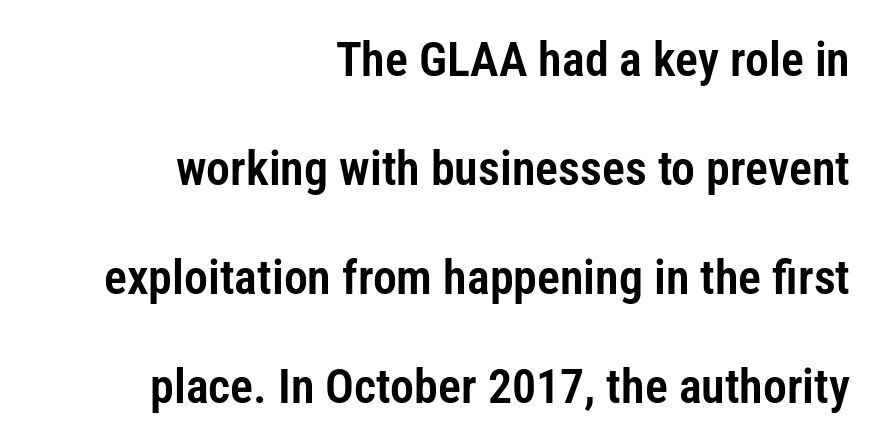
The image shows 48 px condensed sans-serif type, upright; set right-aligned, loose line spacing (2.27x), normal letter spacing, not underlined; low stroke contrast and a medium x-height.
